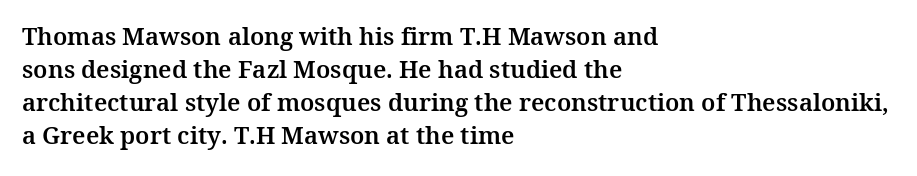
Q: Is the text italic (slanted)? A: No, it is upright.
Q: Is the text underlined? A: No.
Q: How is the paragraph aligned? A: Left-aligned.
Q: Is the spacing between letters normal or unusually wide? A: Normal.
Q: Is the spacing between lines tight, normal or loose? A: Normal.
